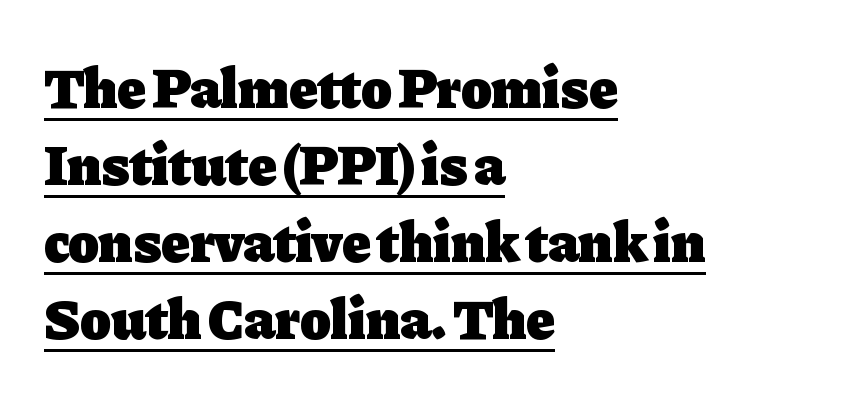
Tracking here is standard; glyphs follow each other at the usual distance. The compositor pushed each line to the left boundary. This is serif lettering, the kind often seen in printed books. You could not count columns in this text — the font is proportionally spaced. Leading: standard.
